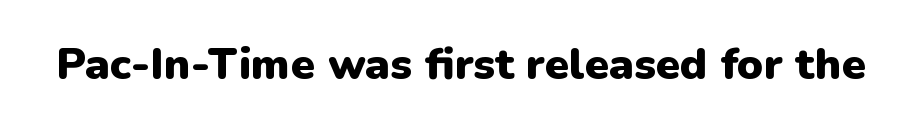
{"serif": "no", "italic": "no", "bold": "yes", "weight": "heavy", "width": "normal", "stroke_contrast": "low", "x_height": "medium", "monospaced": "no", "underline": "no", "letter_spacing": "normal", "letter_spacing_em": 0.0, "glyph_px": 44}
